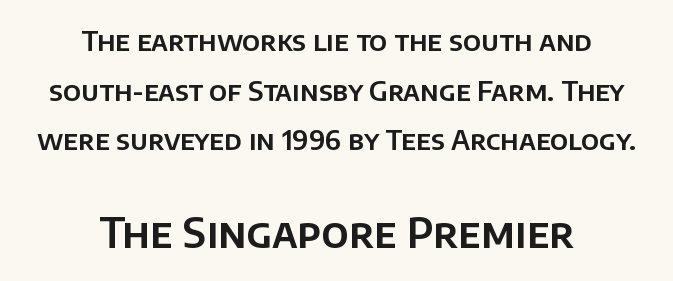
No feet cap the strokes, marking this as sans-serif type. Varying glyph widths throughout — classic text-font behaviour. The lettering holds an erect, upright posture throughout. A typesetter would call this zero additional tracking. Character size in the trailing block exceeds that of the leading block. The rendering positions every line midway between the sides.
